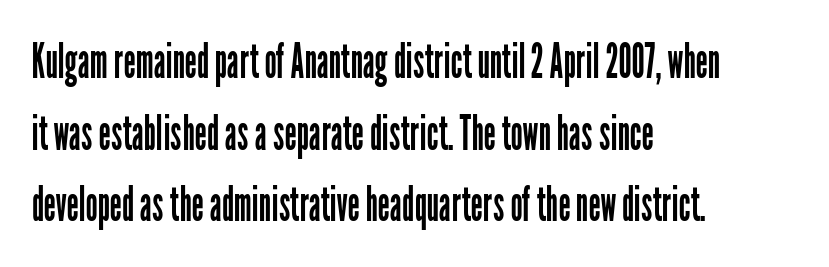
{"serif": "no", "italic": "no", "bold": "no", "weight": "regular", "width": "condensed", "stroke_contrast": "low", "x_height": "medium", "monospaced": "no", "underline": "no", "align": "left", "line_spacing": "normal", "line_spacing_ratio": 1.49, "letter_spacing": "normal", "letter_spacing_em": 0.0, "glyph_px": 48}
